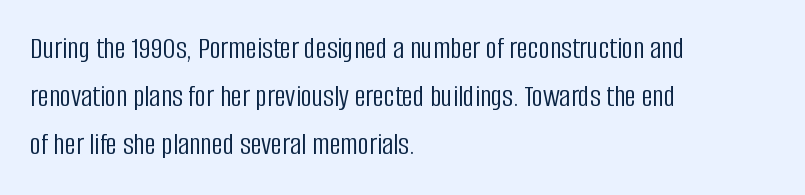
These lines are set flush left with a ragged right edge. Italic: no, the glyphs are upright roman. Does the type have serifs? No, each stem ends abruptly. The tracking reads as untouched default to a designer's eye. Weight: not bold — regular or lighter. Honestly, there is no underline to notice here at all.
